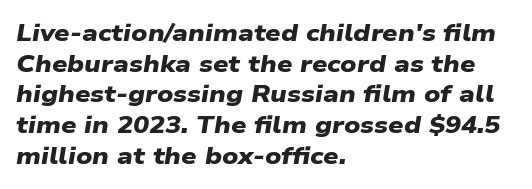
The image shows 24 px bold type; set left-aligned, normal line spacing (1.28x), normal letter spacing, not underlined.
